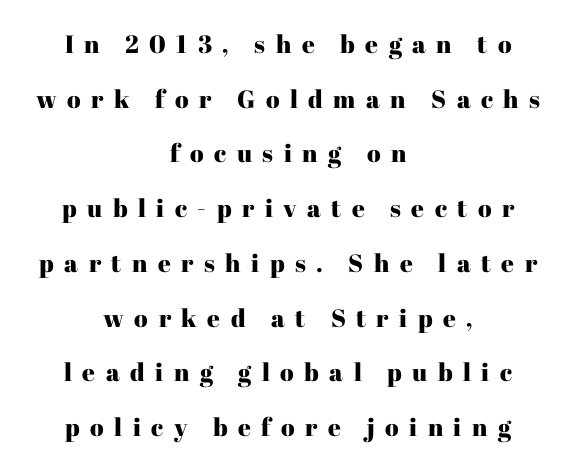
The image shows 25 px text type, upright; set centered, loose line spacing (2.19x), unusually wide letter spacing (+0.42 em), not underlined.
